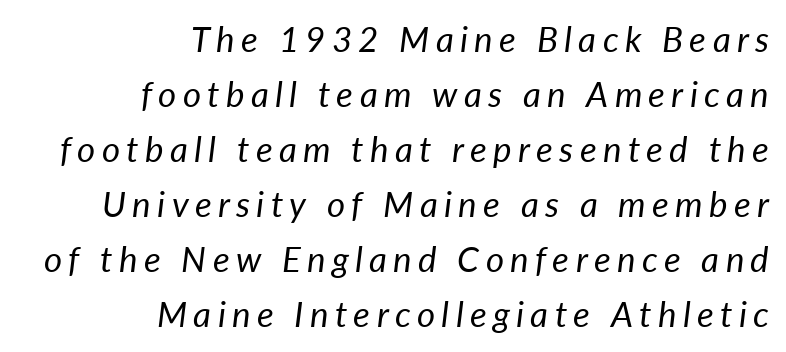
The image shows 35 px regular-weight type, italic (leaning right); set right-aligned, normal line spacing (1.57x), not underlined; low stroke contrast and a medium x-height.
